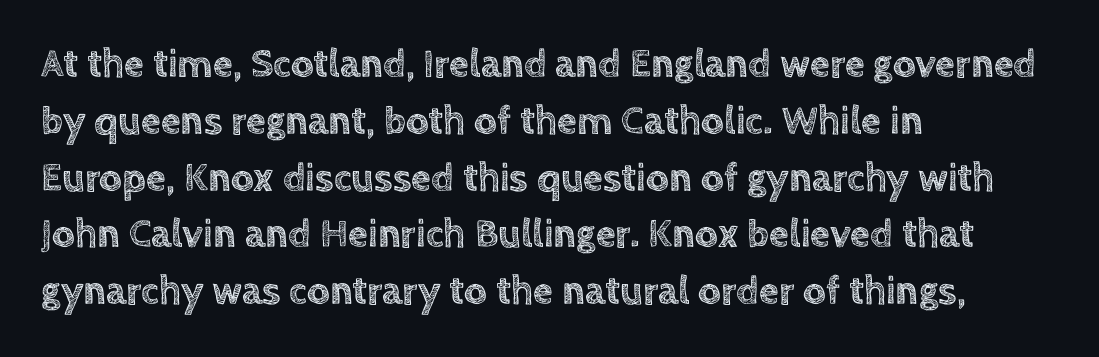
Q: Is the text italic (slanted)? A: No, it is upright.
Q: Is the text underlined? A: No.
Q: How is the paragraph aligned? A: Left-aligned.
Q: Is the spacing between letters normal or unusually wide? A: Normal.
Q: Is the spacing between lines tight, normal or loose? A: Normal.
Q: Width (condensed, normal, or wide)? A: Normal.
Q: x-height? A: Large.
Q: Monospaced? A: No.
